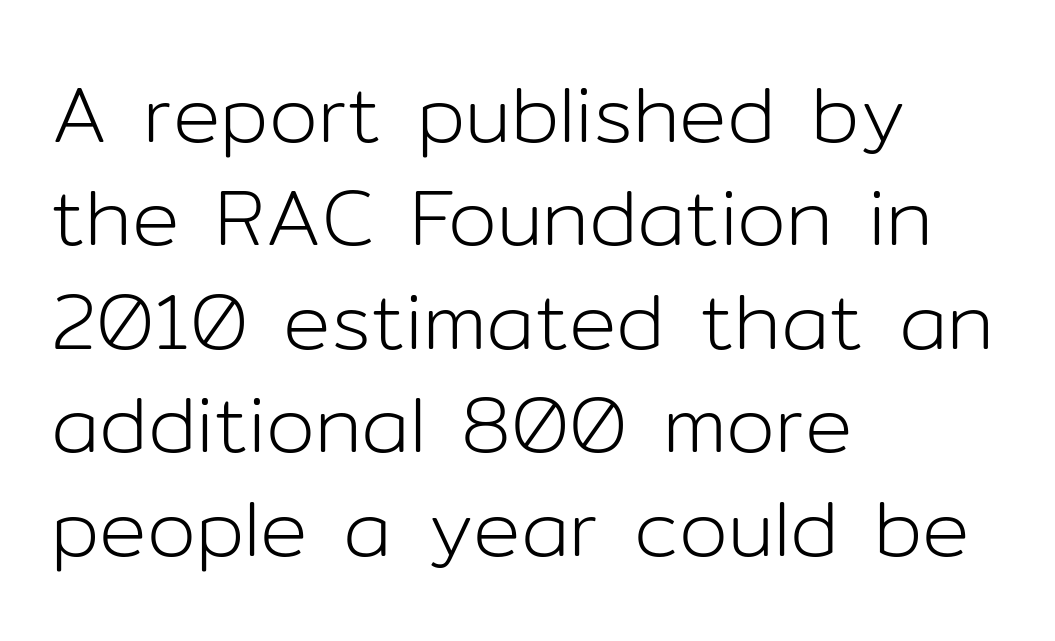
The image shows 79 px light sans-serif type, upright; set left-aligned, normal line spacing (1.31x), normal letter spacing, not underlined; low stroke contrast and a medium x-height.
